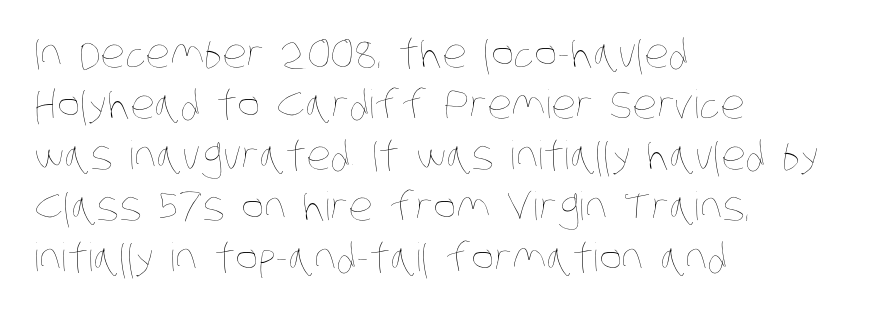
{"bold": "no", "weight": "thin", "width": "condensed", "stroke_contrast": "low", "x_height": "large", "monospaced": "no", "underline": "no", "align": "left", "line_spacing": "normal", "line_spacing_ratio": 1.31, "letter_spacing": "normal", "letter_spacing_em": 0.0, "glyph_px": 39}
